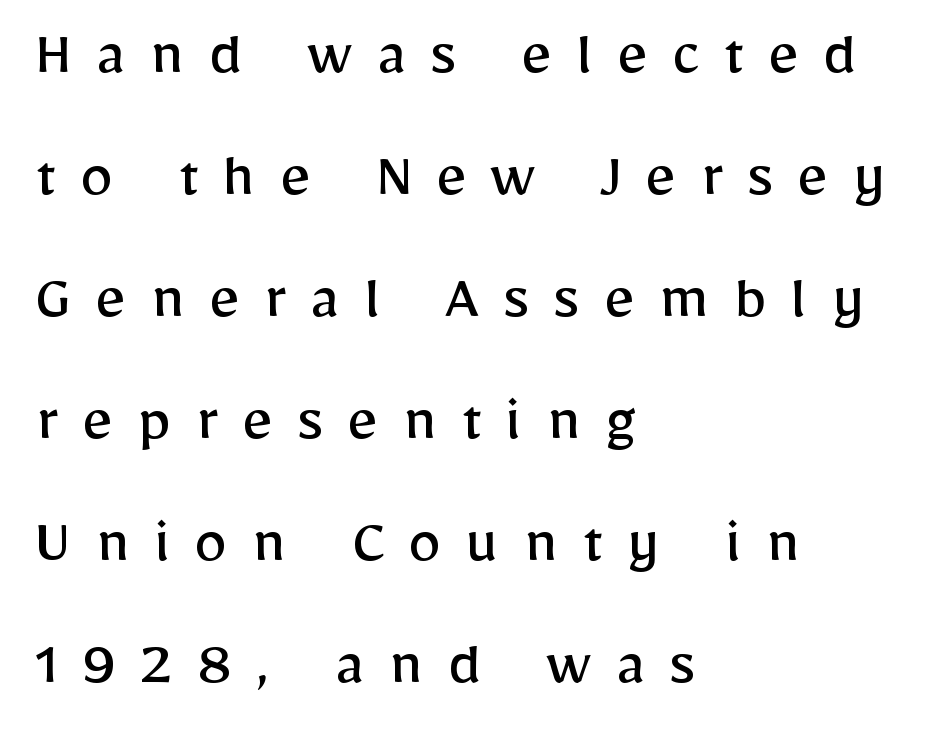
The image shows 67 px regular-weight sans-serif type, upright; set left-aligned, line spacing 1.82x, unusually wide letter spacing (+0.36 em), not underlined; low stroke contrast and a medium x-height.
